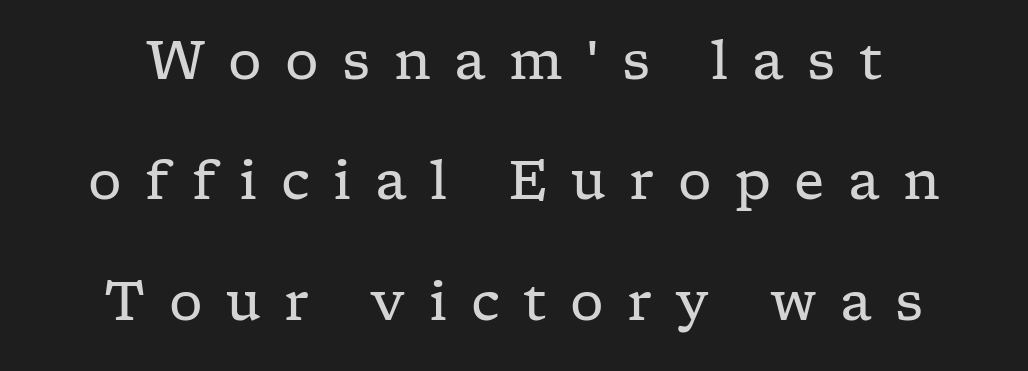
Q: Is the text bold? A: No.
Q: Is the text italic (slanted)? A: No, it is upright.
Q: Is the typeface a serif or a sans-serif typeface? A: Serif.
Q: Is the text underlined? A: No.
Q: Is the spacing between letters normal or unusually wide? A: Unusually wide.
Q: Is the spacing between lines tight, normal or loose? A: Loose.
Q: Width (condensed, normal, or wide)? A: Wide.
Q: Stroke contrast? A: Low.
Q: x-height? A: Medium.
Q: Monospaced? A: No.
